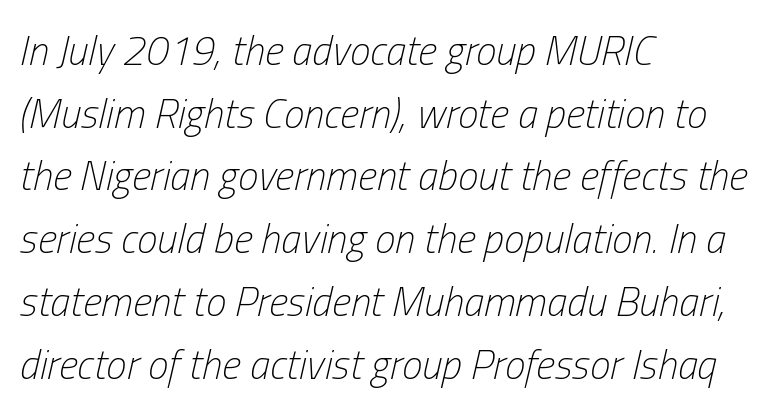
{"italic": "yes", "lean": "right", "slant_degrees": 13, "bold": "no", "weight": "light", "width": "condensed", "stroke_contrast": "low", "x_height": "medium", "monospaced": "no", "underline": "no", "align": "left", "line_spacing": "normal", "line_spacing_ratio": 1.53, "letter_spacing": "normal", "letter_spacing_em": 0.0, "glyph_px": 41}
